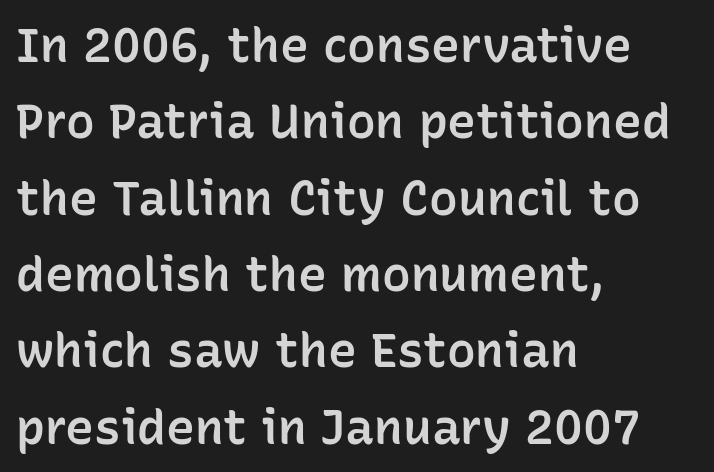
Vertically, the passage feels balanced, rows spaced as you'd expect. Each letter keeps its own natural width here, so spacing adapts to shape. This sample uses a sans-serif face. Caption: standard tracking, unaltered. This rendering features lettering with no underline. You can tell it's not italic because the verticals are truly vertical.
